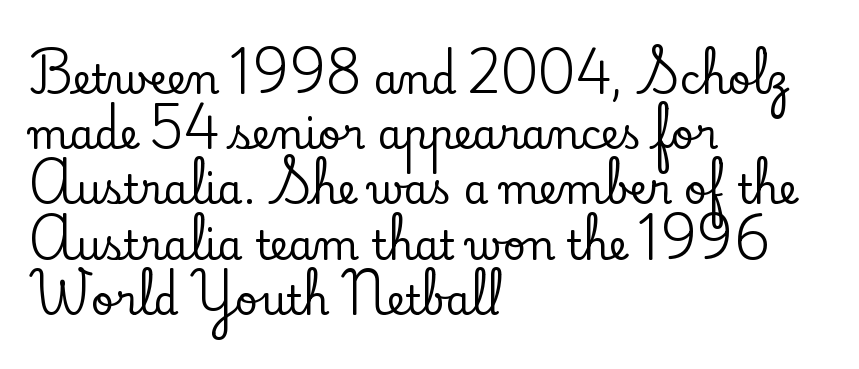
Varying glyph widths throughout — classic text-font behaviour. Posture: straight, roman, zero tilt. The face used here is rendered with its standard letterfit. The glyphs are unaccompanied by any horizontal stroke below them. A classic flush-left, rag-right setting is used for this passage.
